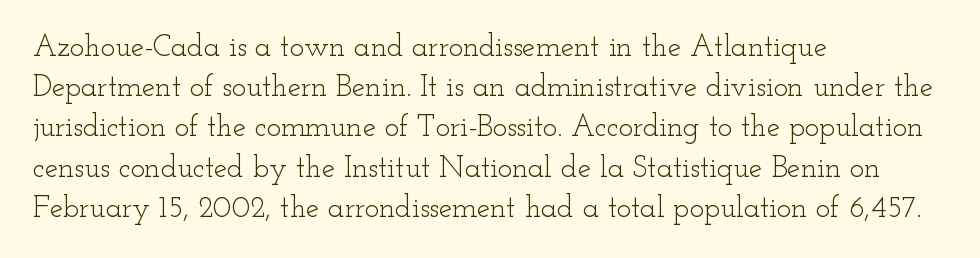
The image shows 30 px light, wide serif type, upright; set left-aligned, normal line spacing (1.34x), normal letter spacing, not underlined; low stroke contrast and a small x-height.
